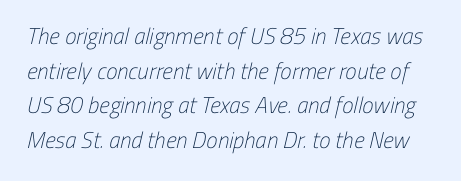
{"bold": "no", "underline": "no", "line_spacing": "normal", "line_spacing_ratio": 1.51, "letter_spacing": "normal", "letter_spacing_em": 0.0, "glyph_px": 23}
